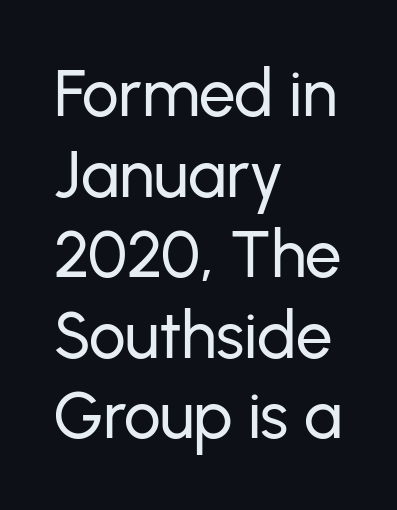
Q: Is the text italic (slanted)? A: No, it is upright.
Q: Is the typeface a serif or a sans-serif typeface? A: Sans-serif.
Q: Is the text underlined? A: No.
Q: How is the paragraph aligned? A: Left-aligned.
Q: Is the spacing between letters normal or unusually wide? A: Normal.
Q: Width (condensed, normal, or wide)? A: Normal.
Q: Stroke contrast? A: Low.
Q: x-height? A: Medium.
Q: Monospaced? A: No.
